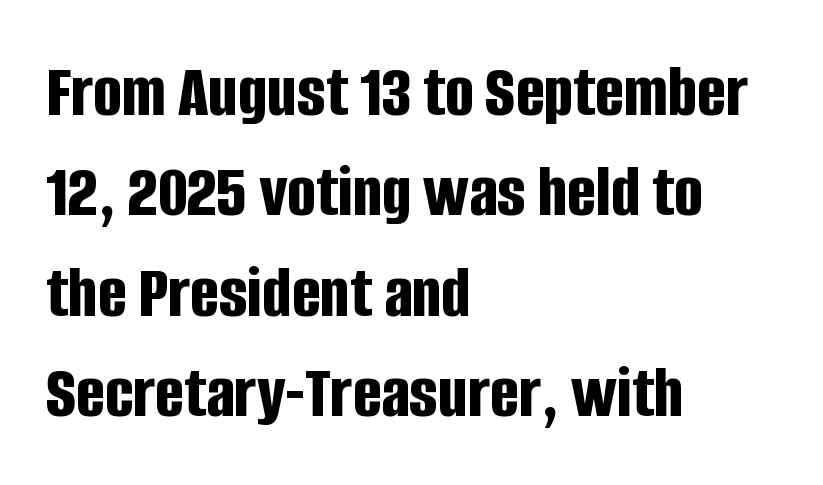
The image shows 76 px bold, condensed sans-serif type, upright; set left-aligned, normal line spacing (1.32x), normal letter spacing, not underlined; low stroke contrast and a large x-height.
